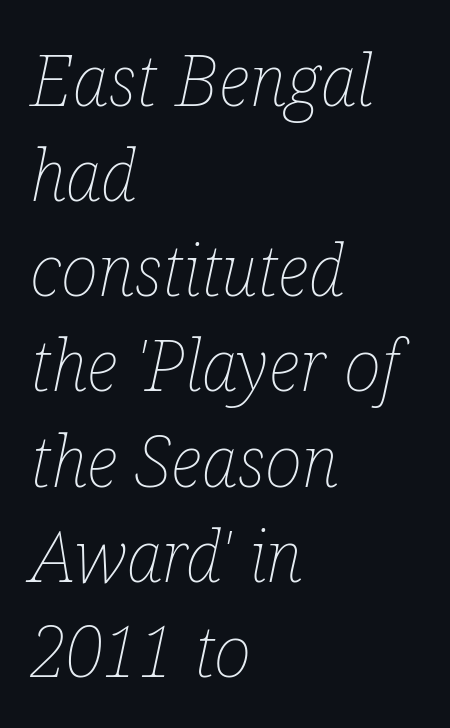
The image shows 71 px thin, condensed type, italic (leaning right); set left-aligned, normal line spacing (1.34x), normal letter spacing, not underlined; low stroke contrast and a medium x-height.
